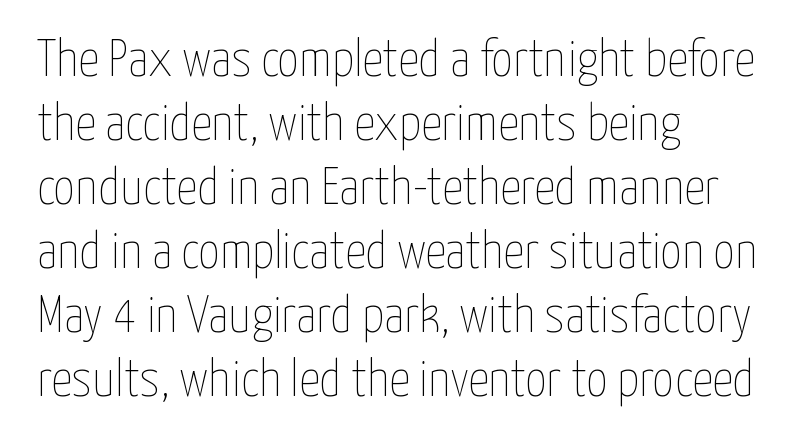
Q: Is the text bold? A: No.
Q: Is the text italic (slanted)? A: No, it is upright.
Q: Is the text underlined? A: No.
Q: How is the paragraph aligned? A: Left-aligned.
Q: Is the spacing between letters normal or unusually wide? A: Normal.
Q: Width (condensed, normal, or wide)? A: Condensed.
Q: Stroke contrast? A: Low.
Q: x-height? A: Medium.
Q: Monospaced? A: No.
